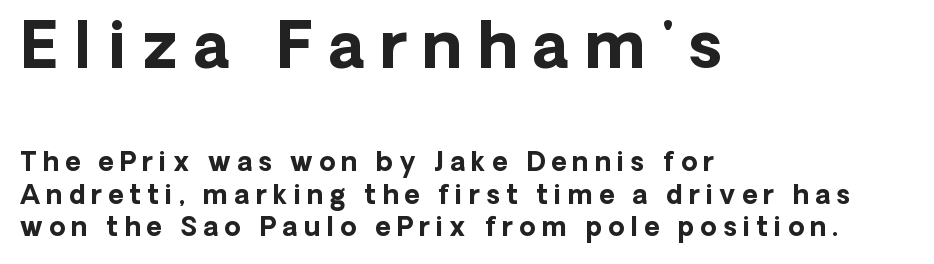
{"serif": "no", "italic": "no", "bold": "yes", "weight": "bold", "width": "normal", "stroke_contrast": "low", "x_height": "medium", "monospaced": "no", "underline": "no", "align": "left", "line_spacing": "normal", "line_spacing_ratio": 1.25, "letter_spacing": "wide", "letter_spacing_em": 0.24, "larger_block": "first", "size_ratio": 2.46, "glyph_px": 64}
